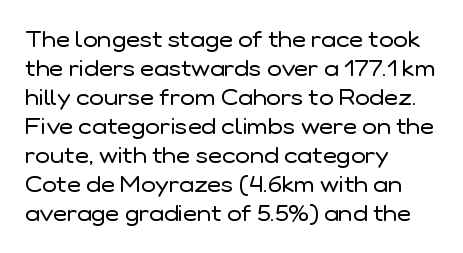
Q: Is the text bold? A: No.
Q: Is the text italic (slanted)? A: No, it is upright.
Q: Is the text underlined? A: No.
Q: How is the paragraph aligned? A: Left-aligned.
Q: Is the spacing between letters normal or unusually wide? A: Normal.
Q: Is the spacing between lines tight, normal or loose? A: Normal.
